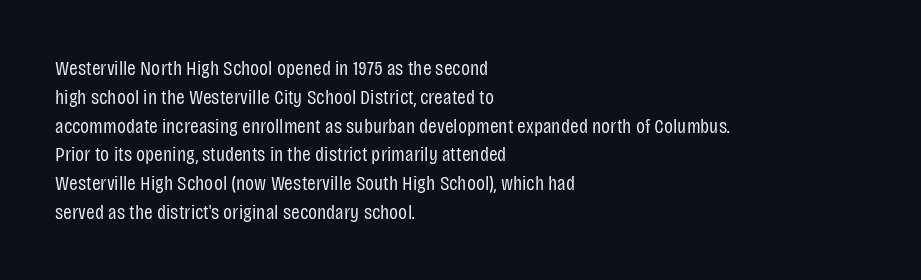
Q: Is the text bold? A: No.
Q: Is the text italic (slanted)? A: No, it is upright.
Q: Is the text underlined? A: No.
Q: How is the paragraph aligned? A: Left-aligned.
Q: Is the spacing between letters normal or unusually wide? A: Normal.
Q: Is the spacing between lines tight, normal or loose? A: Normal.
